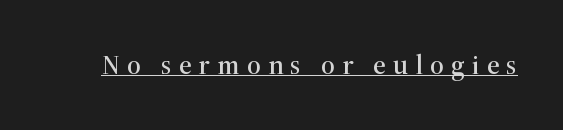
Q: Is the text italic (slanted)? A: No, it is upright.
Q: Is the text underlined? A: Yes.
Q: Is the spacing between letters normal or unusually wide? A: Unusually wide.
